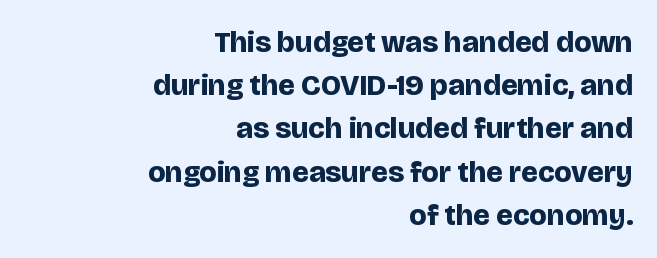
{"serif": "no", "italic": "no", "bold": "yes", "weight": "bold", "width": "normal", "stroke_contrast": "low", "x_height": "large", "monospaced": "no", "underline": "no", "align": "right", "line_spacing": "normal", "line_spacing_ratio": 1.44, "letter_spacing": "normal", "letter_spacing_em": 0.0, "glyph_px": 30}
